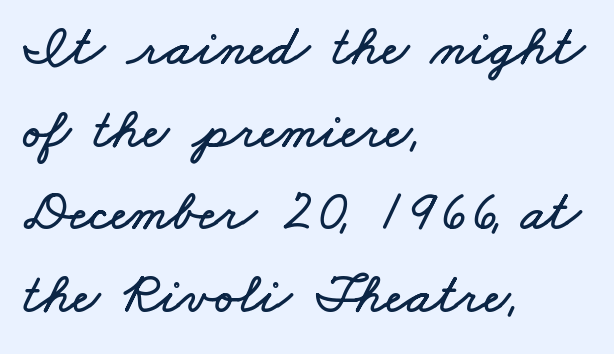
The image shows 57 px wide type; set left-aligned, normal line spacing (1.45x), normal letter spacing, not underlined; low stroke contrast and a small x-height.
